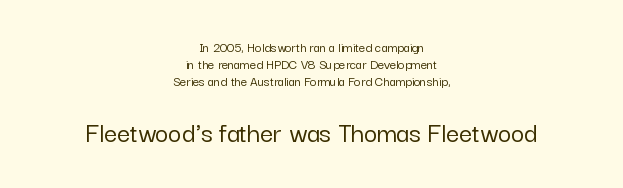
Q: Is the text italic (slanted)? A: No, it is upright.
Q: Is the typeface a serif or a sans-serif typeface? A: Sans-serif.
Q: Is the text underlined? A: No.
Q: How is the paragraph aligned? A: Centered.
Q: Is the spacing between letters normal or unusually wide? A: Normal.
Q: Which block of text is set in a larger size, the first (top) or the second (bottom)? A: The second (bottom) one.
Q: Width (condensed, normal, or wide)? A: Normal.
Q: Stroke contrast? A: Low.
Q: x-height? A: Medium.
Q: Monospaced? A: No.
